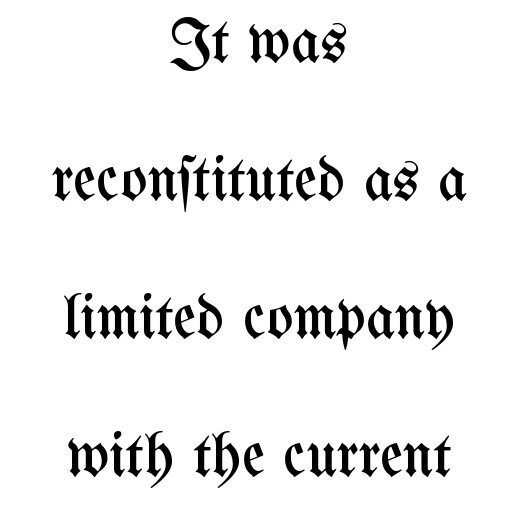
Q: Is the text bold? A: No.
Q: Is the text italic (slanted)? A: No, it is upright.
Q: Is the text underlined? A: No.
Q: How is the paragraph aligned? A: Centered.
Q: Is the spacing between letters normal or unusually wide? A: Normal.
Q: Is the spacing between lines tight, normal or loose? A: Loose.
Q: Width (condensed, normal, or wide)? A: Condensed.
Q: Stroke contrast? A: Medium.
Q: x-height? A: Medium.
Q: Monospaced? A: No.
